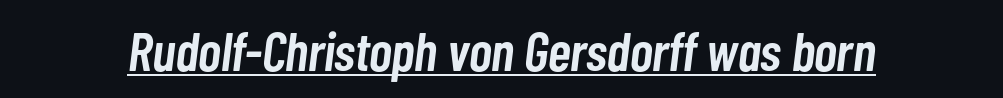
Set as a demibold, roughly 600 on the weight scale. The passage shown is typed in a proportional face where columns would drift. There is no visible air inserted between adjacent glyphs. The rendering uses the underline text-decoration.
